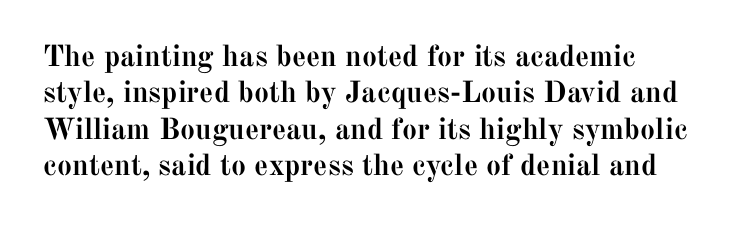
The sample has been set heavy, in full bold. Words appear dense and cohesive because spacing is normal. Each letter keeps its own natural width here, so spacing adapts to shape. The characters display serif detailing at their extremities. Nope, not italic — everything's standing straight. Just letters on the line, the space beneath them empty.
